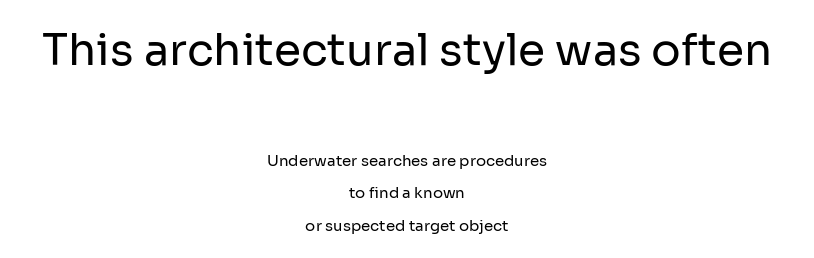
The image shows 44 px regular-weight sans-serif type, upright; set centered, loose line spacing (2.14x), normal letter spacing, not underlined; the first (top) block is 2.93x larger; low stroke contrast and a medium x-height.
